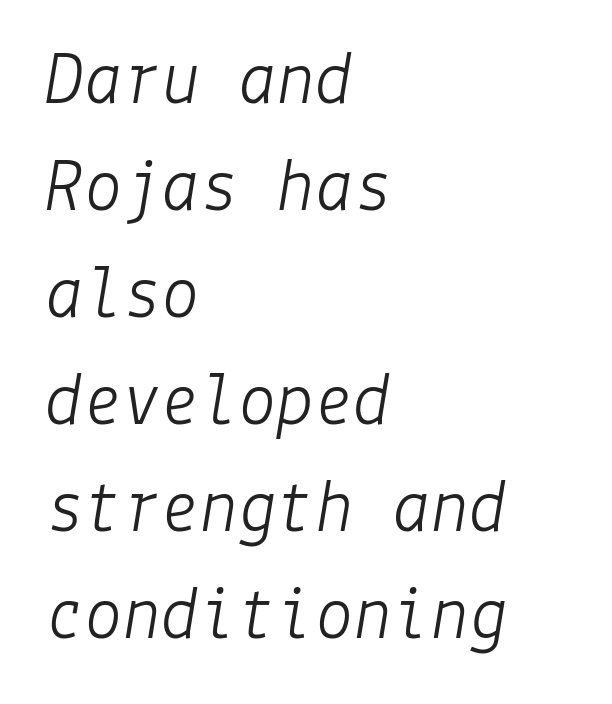
The typography opts for an oblique posture over an upright one. Weight: regular or lighter. Between one letter and the next there's only the usual sliver of space. The text block is weighted toward the left margin, trailing off unevenly rightward. Line spacing here is normal. Only glyphs here, with clear space below each row.
